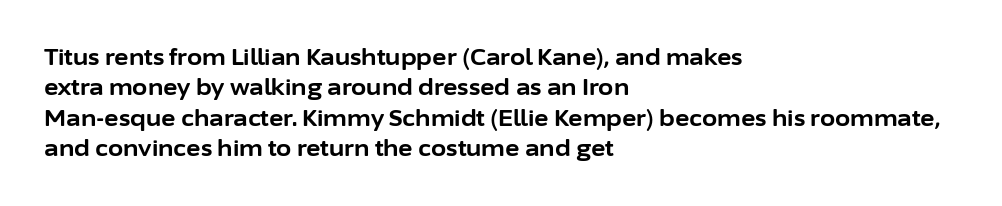
Q: Is the text bold? A: Yes.
Q: Is the text italic (slanted)? A: No, it is upright.
Q: Is the text underlined? A: No.
Q: How is the paragraph aligned? A: Left-aligned.
Q: Is the spacing between letters normal or unusually wide? A: Normal.
Q: Is the spacing between lines tight, normal or loose? A: Normal.
